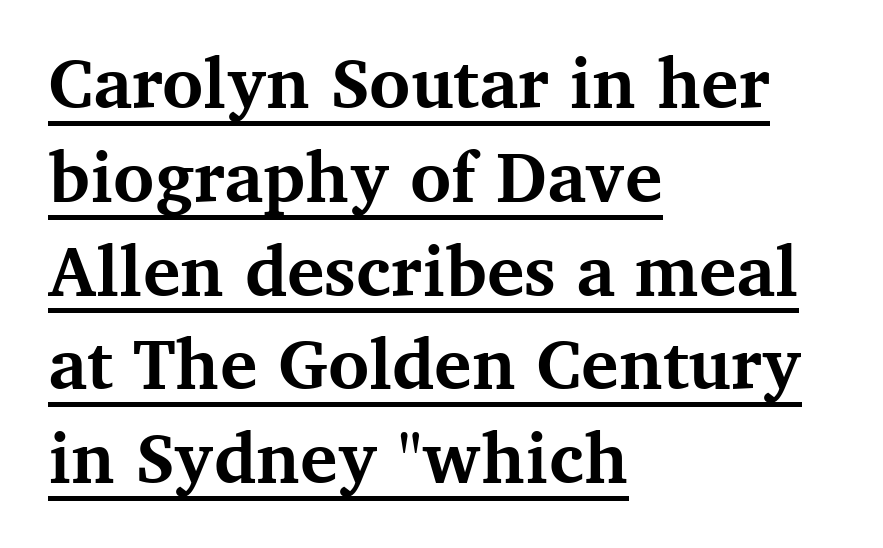
Q: Is the text bold? A: Yes.
Q: Is the text italic (slanted)? A: No, it is upright.
Q: Is the typeface a serif or a sans-serif typeface? A: Serif.
Q: Is the text underlined? A: Yes.
Q: How is the paragraph aligned? A: Left-aligned.
Q: Is the spacing between letters normal or unusually wide? A: Normal.
Q: Is the spacing between lines tight, normal or loose? A: Normal.
Q: Width (condensed, normal, or wide)? A: Normal.
Q: Stroke contrast? A: Medium.
Q: x-height? A: Medium.
Q: Monospaced? A: No.
